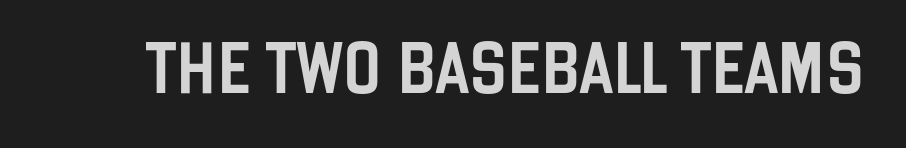
Default kerning and tracking; the words read as compact shapes. Regarding serifs, this sample does without them. Proportional: the letters do not fall into vertical columns. The baseline area is clear. Italic? Not at all — the glyphs are vertical.
